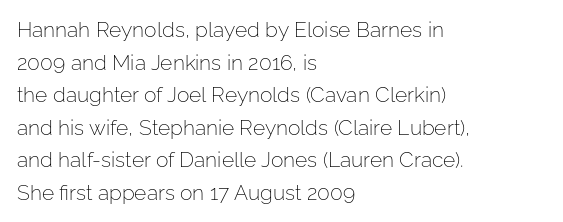
The axis of the letterforms is exactly vertical. Here the glyphs are tracked normally, forming tight word shapes. Descenders hang freely into open space. Line beginnings align vertically; line endings do not. The rows are spaced the way most documents space them.
